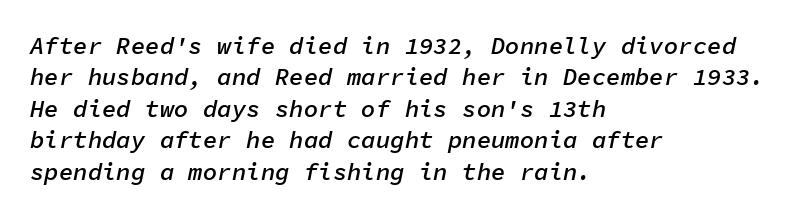
The image shows 24 px text type, italic (leaning right); set left-aligned, normal line spacing (1.31x), normal letter spacing, not underlined.
